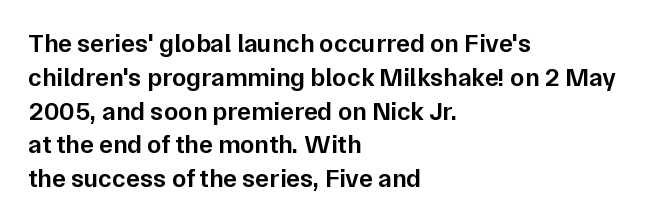
Look at the tracking — it's just the regular setting, nothing added. Line starts are locked; line ends wander. No word sits above an underline. The sample has been set in demibold, a notch under bold.
